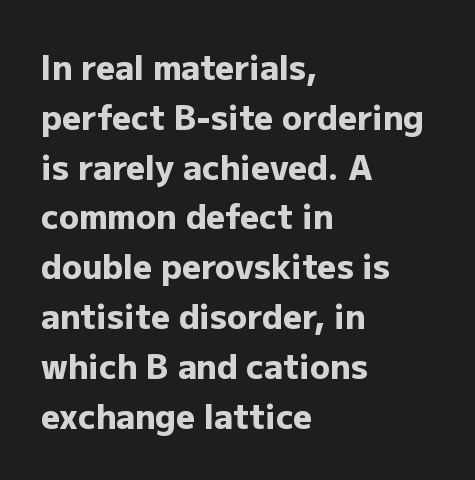
The image shows 33 px heavy sans-serif type, upright; set left-aligned, normal line spacing (1.51x), normal letter spacing, not underlined; low stroke contrast and a medium x-height.
